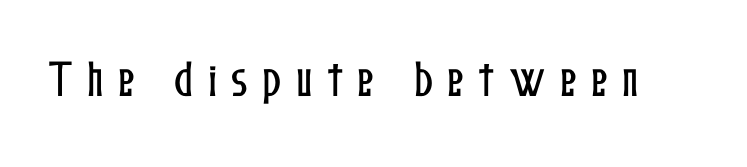
The image shows 40 px condensed type, upright; set unusually wide letter spacing (+0.36 em), not underlined; low stroke contrast and a medium x-height.
